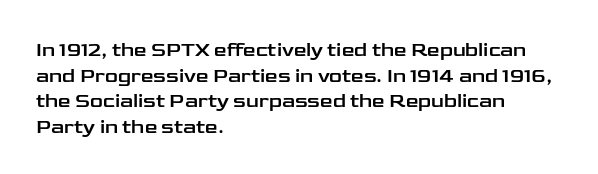
Q: Is the text italic (slanted)? A: No, it is upright.
Q: Is the text underlined? A: No.
Q: How is the paragraph aligned? A: Left-aligned.
Q: Is the spacing between letters normal or unusually wide? A: Normal.
Q: Is the spacing between lines tight, normal or loose? A: Normal.
